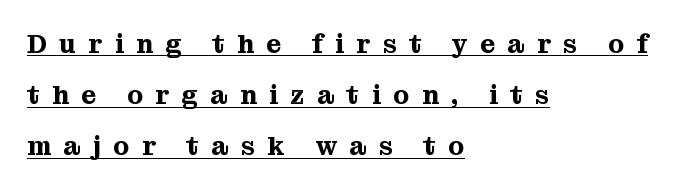
{"italic": "no", "underline": "yes", "align": "left", "line_spacing": "loose", "line_spacing_ratio": 1.97, "letter_spacing": "wide", "letter_spacing_em": 0.48, "glyph_px": 26}
